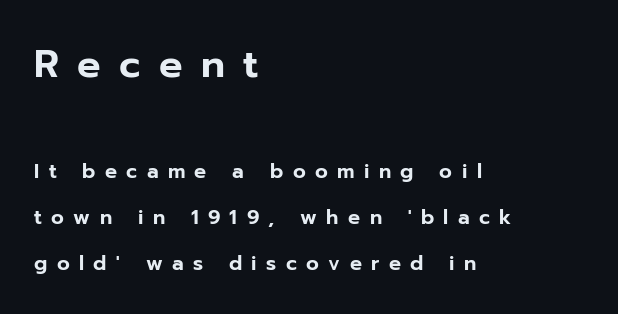
{"serif": "no", "italic": "no", "width": "normal", "stroke_contrast": "low", "x_height": "medium", "monospaced": "no", "underline": "no", "align": "left", "line_spacing": "loose", "line_spacing_ratio": 2.32, "letter_spacing": "wide", "letter_spacing_em": 0.47, "larger_block": "first", "size_ratio": 1.95, "glyph_px": 39}
